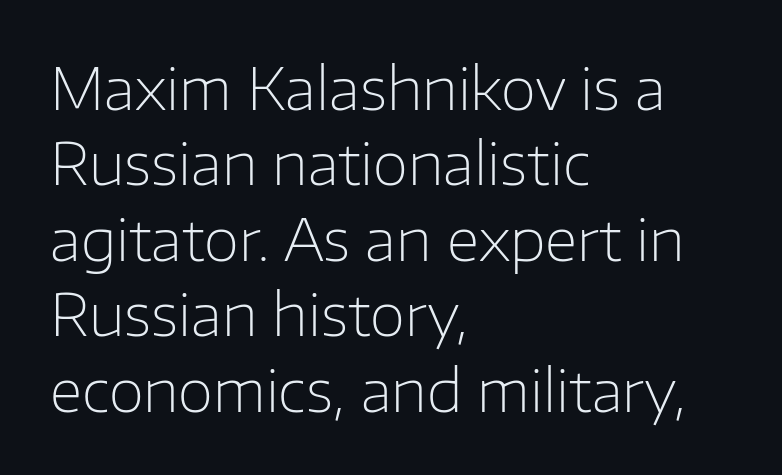
Q: Is the text bold? A: No.
Q: Is the text italic (slanted)? A: No, it is upright.
Q: Is the typeface a serif or a sans-serif typeface? A: Sans-serif.
Q: Is the text underlined? A: No.
Q: How is the paragraph aligned? A: Left-aligned.
Q: Is the spacing between letters normal or unusually wide? A: Normal.
Q: Is the spacing between lines tight, normal or loose? A: Normal.
Q: Width (condensed, normal, or wide)? A: Normal.
Q: Stroke contrast? A: Low.
Q: x-height? A: Medium.
Q: Monospaced? A: No.
